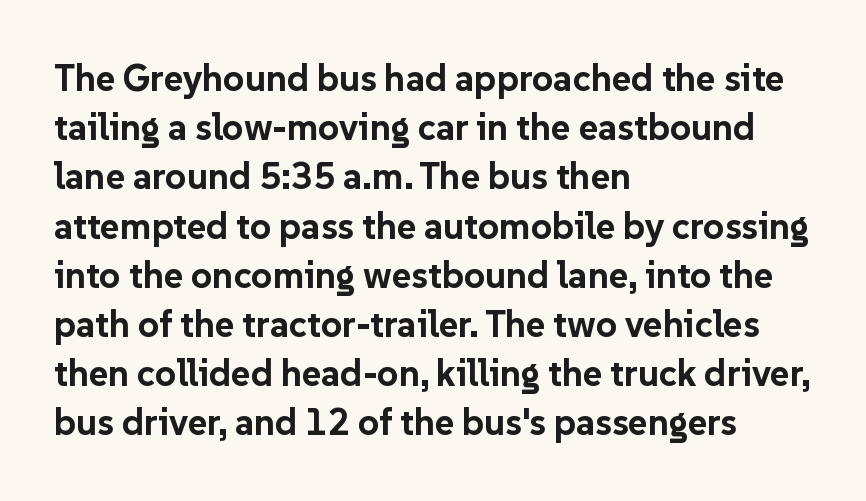
Q: Is the text bold? A: Yes.
Q: Is the text italic (slanted)? A: No, it is upright.
Q: Is the typeface a serif or a sans-serif typeface? A: Sans-serif.
Q: Is the text underlined? A: No.
Q: How is the paragraph aligned? A: Left-aligned.
Q: Is the spacing between letters normal or unusually wide? A: Normal.
Q: Is the spacing between lines tight, normal or loose? A: Normal.
Q: Width (condensed, normal, or wide)? A: Normal.
Q: Stroke contrast? A: Low.
Q: x-height? A: Medium.
Q: Monospaced? A: No.
